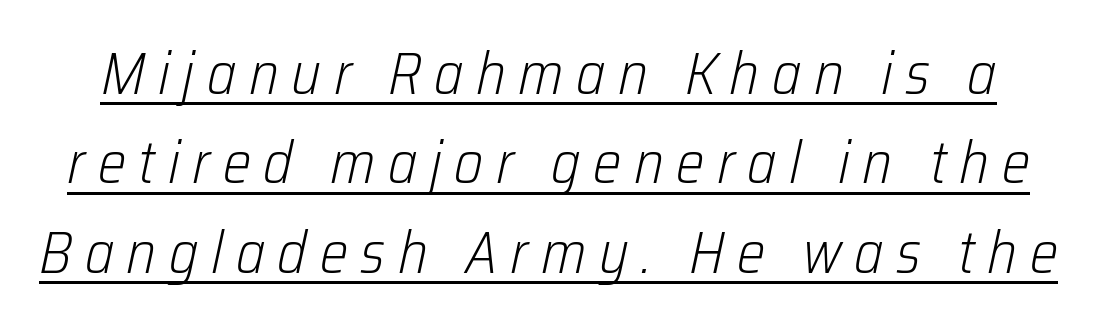
The sample's only ornament is a line tracing under the words. On a weight scale, this lands at 450 or below. Reading down the column, the eye jumps a familiar distance to each next line. It's the slanting kind of type.
